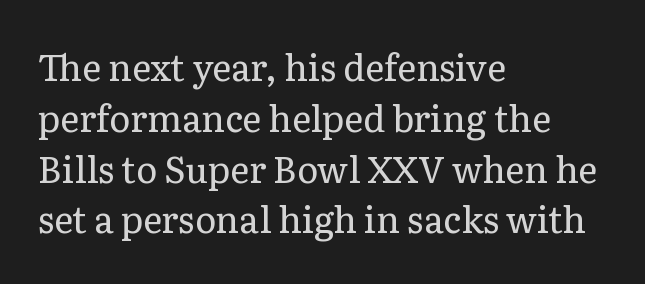
The image shows 36 px regular-weight serif type, upright; set left-aligned, normal line spacing (1.41x), normal letter spacing, not underlined; low stroke contrast and a medium x-height.
